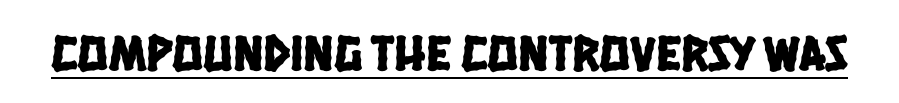
Q: Is the typeface a serif or a sans-serif typeface? A: Sans-serif.
Q: Is the text underlined? A: Yes.
Q: Is the spacing between letters normal or unusually wide? A: Normal.
Q: Width (condensed, normal, or wide)? A: Condensed.
Q: Stroke contrast? A: Low.
Q: x-height? A: Large.
Q: Monospaced? A: No.
